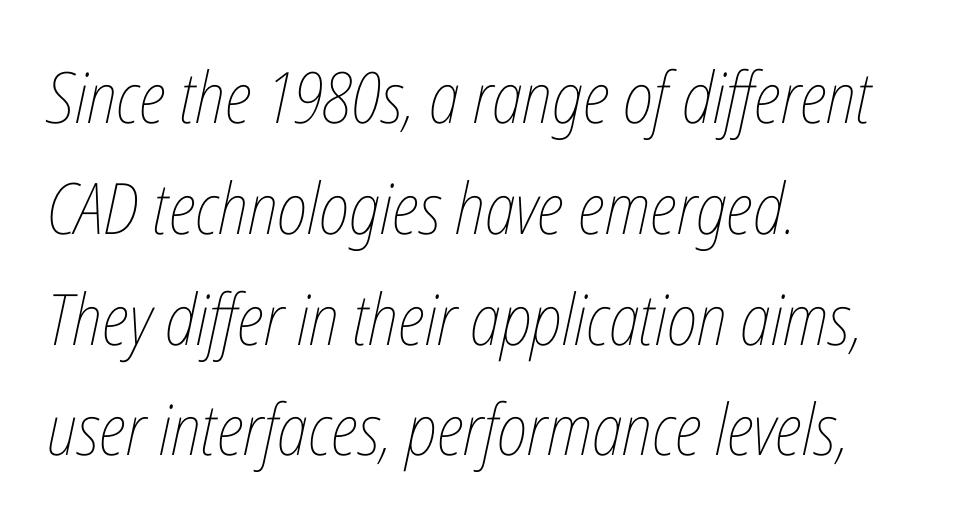
{"italic": "yes", "lean": "right", "slant_degrees": 12, "bold": "no", "weight": "thin", "width": "condensed", "stroke_contrast": "low", "x_height": "medium", "monospaced": "no", "underline": "no", "align": "left", "line_spacing": "normal", "line_spacing_ratio": 1.56, "letter_spacing": "normal", "letter_spacing_em": 0.0, "glyph_px": 71}
